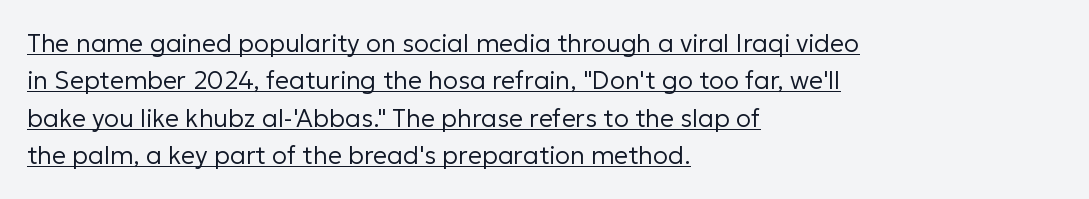
{"italic": "no", "bold": "no", "underline": "yes", "align": "left", "line_spacing": "normal", "line_spacing_ratio": 1.5, "letter_spacing": "normal", "letter_spacing_em": 0.0, "glyph_px": 25}
